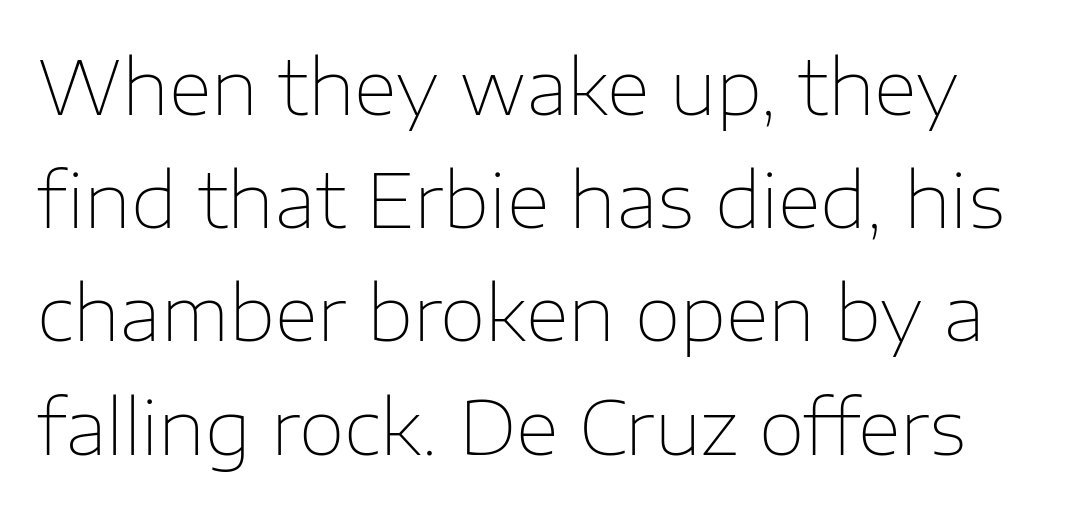
Q: Is the text bold? A: No.
Q: Is the text italic (slanted)? A: No, it is upright.
Q: Is the typeface a serif or a sans-serif typeface? A: Sans-serif.
Q: Is the text underlined? A: No.
Q: Is the spacing between letters normal or unusually wide? A: Normal.
Q: Is the spacing between lines tight, normal or loose? A: Normal.
Q: Width (condensed, normal, or wide)? A: Normal.
Q: Stroke contrast? A: Low.
Q: x-height? A: Medium.
Q: Monospaced? A: No.
